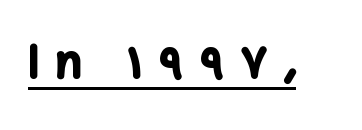
The image shows 44 px bold sans-serif type, upright; set unusually wide letter spacing (+0.41 em), underlined; low stroke contrast and a medium x-height.
